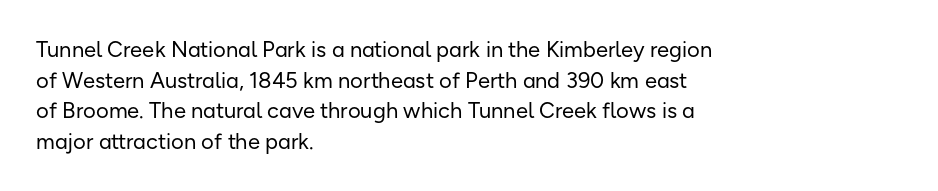
Q: Is the text bold? A: No.
Q: Is the text italic (slanted)? A: No, it is upright.
Q: Is the text underlined? A: No.
Q: How is the paragraph aligned? A: Left-aligned.
Q: Is the spacing between letters normal or unusually wide? A: Normal.
Q: Is the spacing between lines tight, normal or loose? A: Normal.
